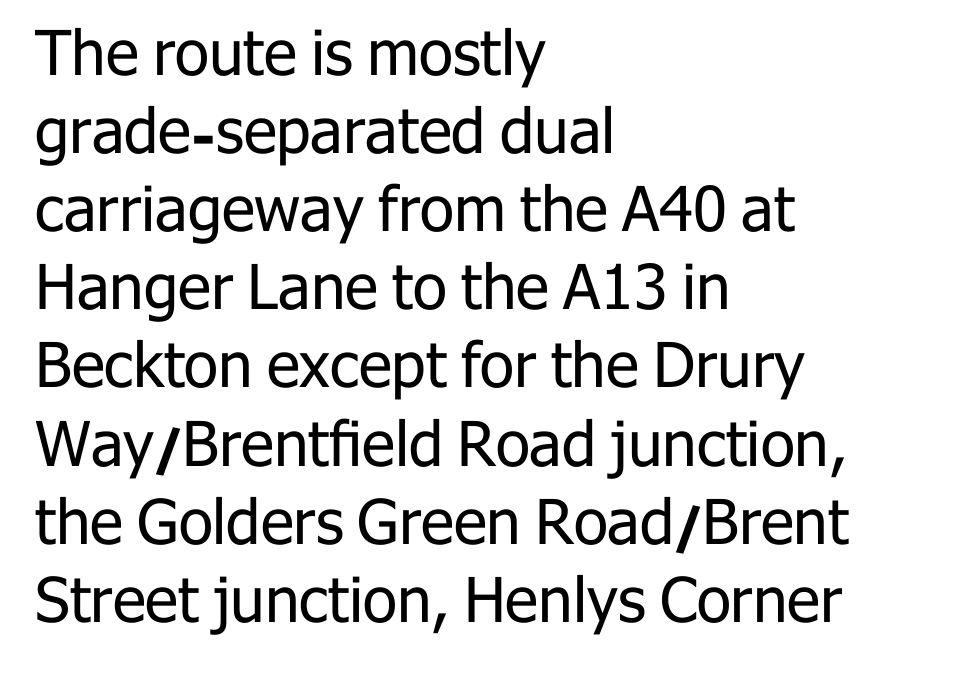
Q: Is the text bold? A: No.
Q: Is the text italic (slanted)? A: No, it is upright.
Q: Is the typeface a serif or a sans-serif typeface? A: Sans-serif.
Q: Is the text underlined? A: No.
Q: How is the paragraph aligned? A: Left-aligned.
Q: Is the spacing between letters normal or unusually wide? A: Normal.
Q: Is the spacing between lines tight, normal or loose? A: Normal.
Q: Width (condensed, normal, or wide)? A: Normal.
Q: Stroke contrast? A: Low.
Q: x-height? A: Medium.
Q: Monospaced? A: No.
